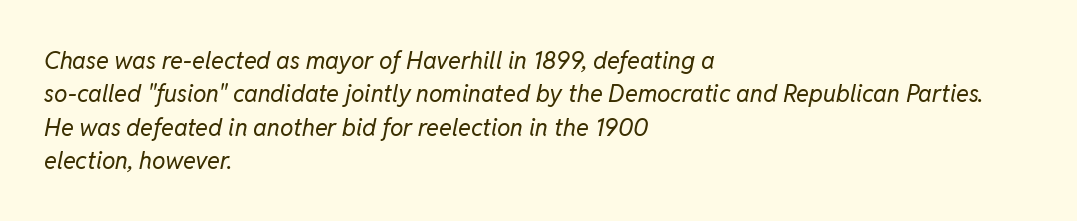
Q: Is the text bold? A: No.
Q: Is the text italic (slanted)? A: Yes, it leans right by about 11 degrees.
Q: Is the text underlined? A: No.
Q: How is the paragraph aligned? A: Left-aligned.
Q: Is the spacing between letters normal or unusually wide? A: Normal.
Q: Is the spacing between lines tight, normal or loose? A: Normal.
